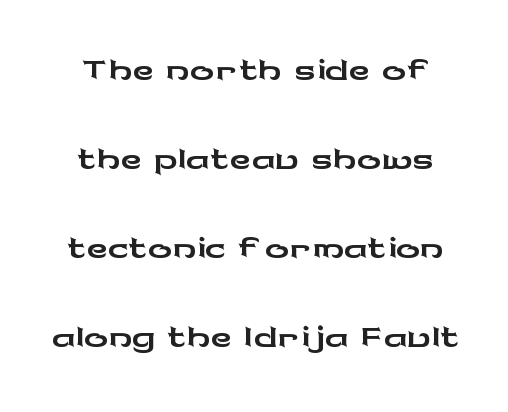
The image shows 59 px wide sans-serif type, upright; set centered, normal line spacing (1.51x), normal letter spacing, not underlined; low stroke contrast and a medium x-height.
